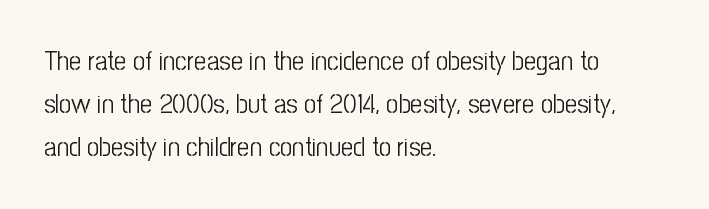
{"italic": "no", "bold": "no", "underline": "no", "align": "left", "line_spacing": "normal", "line_spacing_ratio": 1.59, "letter_spacing": "normal", "letter_spacing_em": 0.0, "glyph_px": 27}
